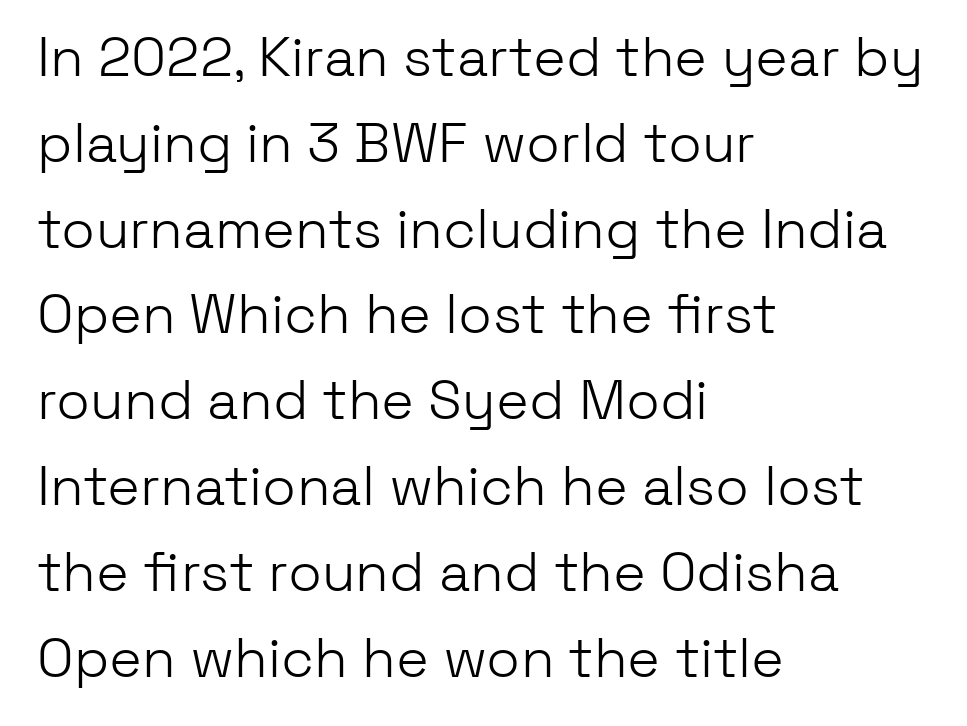
Q: Is the text bold? A: No.
Q: Is the text italic (slanted)? A: No, it is upright.
Q: Is the typeface a serif or a sans-serif typeface? A: Sans-serif.
Q: Is the text underlined? A: No.
Q: How is the paragraph aligned? A: Left-aligned.
Q: Is the spacing between letters normal or unusually wide? A: Normal.
Q: Is the spacing between lines tight, normal or loose? A: Normal.
Q: Width (condensed, normal, or wide)? A: Normal.
Q: Stroke contrast? A: Low.
Q: x-height? A: Medium.
Q: Monospaced? A: No.
